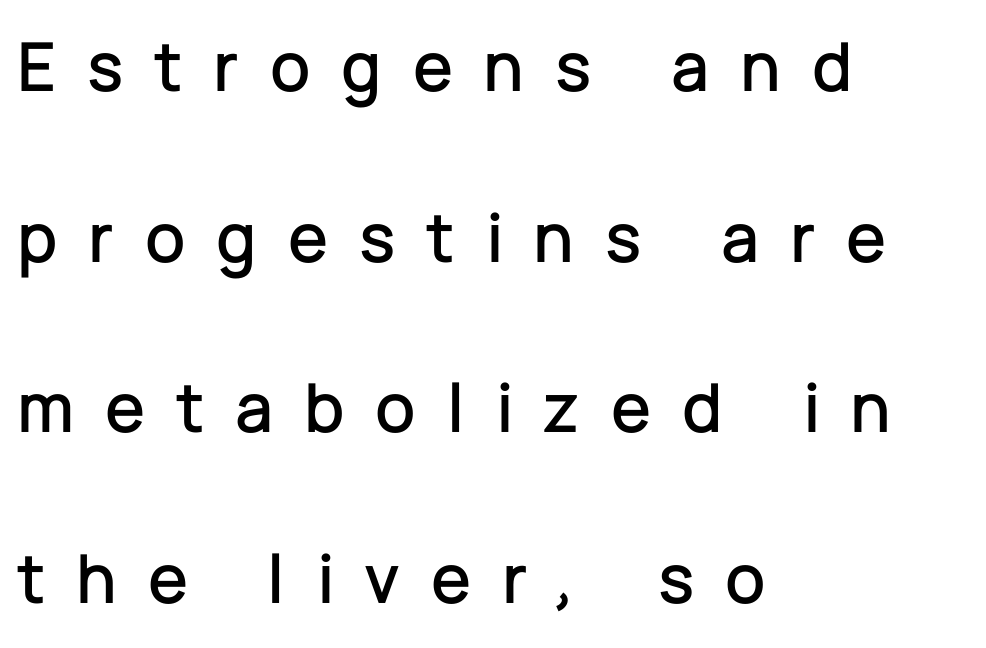
Someone cranked the tracking dial way up on this one. Reading down the column, the eye jumps a long way to each next line. Which margin do the lines hug? The left one — the right edge is uneven. Is this a fixed-width face? No — the glyphs have proportional, varying widths. Posture: straight, roman, zero tilt. The characters display no serif detailing; their extremities are plain.
